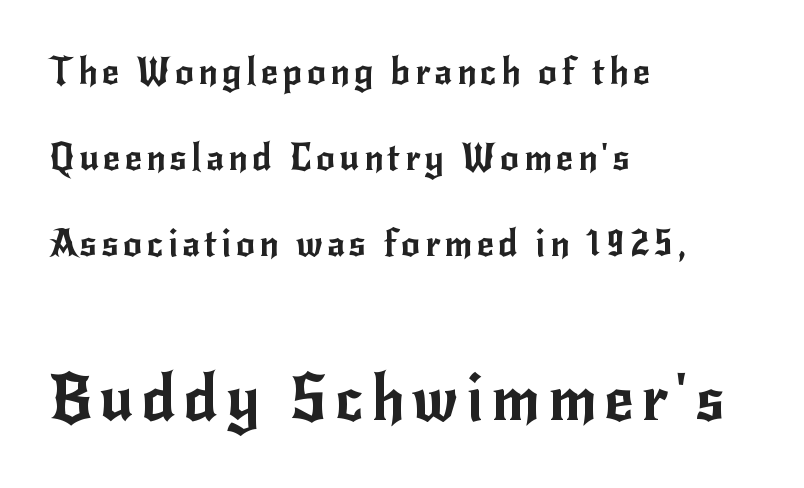
{"serif": "no", "italic": "no", "width": "normal", "stroke_contrast": "low", "x_height": "small", "monospaced": "no", "underline": "no", "align": "left", "line_spacing": "loose", "line_spacing_ratio": 2.33, "larger_block": "second", "size_ratio": 1.73, "glyph_px": 64}
